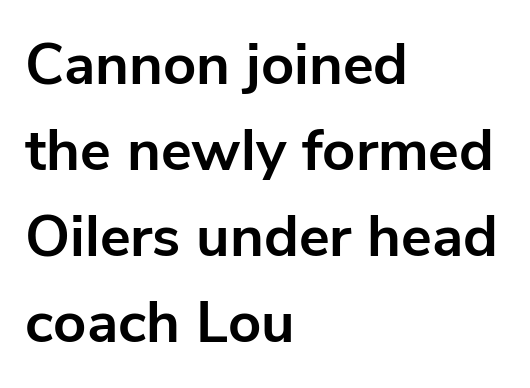
The image shows 58 px bold sans-serif type, upright; set left-aligned, normal line spacing (1.48x), normal letter spacing, not underlined; low stroke contrast and a medium x-height.
